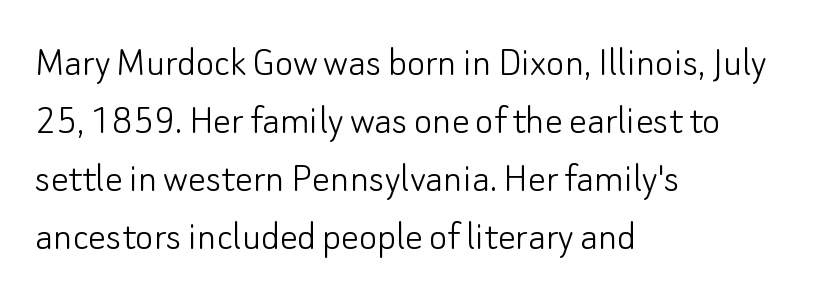
{"serif": "no", "italic": "no", "bold": "no", "weight": "light", "width": "normal", "stroke_contrast": "low", "x_height": "small", "monospaced": "no", "underline": "no", "align": "left", "line_spacing": "normal", "line_spacing_ratio": 1.32, "letter_spacing": "normal", "letter_spacing_em": 0.0, "glyph_px": 44}
